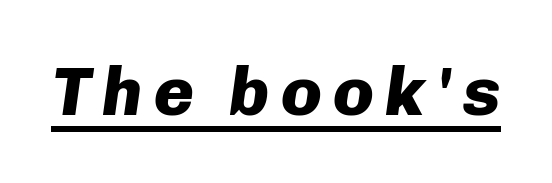
A baseline rule has been typeset under these characters. Thick stems and heavy bowls — unmistakably bold. Each letter keeps its own natural width here, so spacing adapts to shape. An italicized treatment has been applied to the whole sample.
